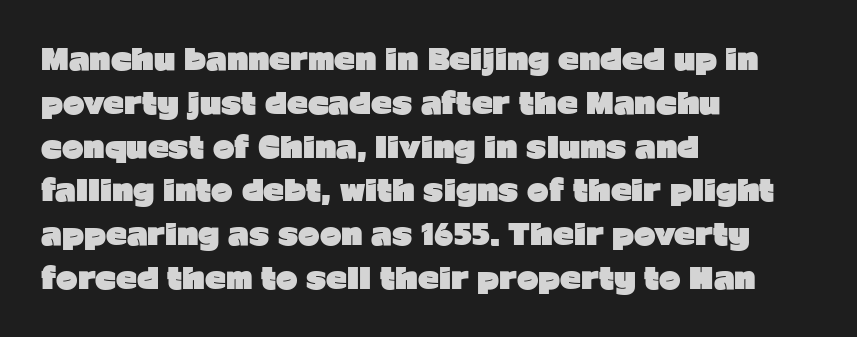
Q: Is the text bold? A: Yes.
Q: Is the text italic (slanted)? A: No, it is upright.
Q: Is the typeface a serif or a sans-serif typeface? A: Sans-serif.
Q: Is the text underlined? A: No.
Q: How is the paragraph aligned? A: Left-aligned.
Q: Is the spacing between letters normal or unusually wide? A: Normal.
Q: Is the spacing between lines tight, normal or loose? A: Normal.
Q: Width (condensed, normal, or wide)? A: Normal.
Q: Stroke contrast? A: Low.
Q: x-height? A: Medium.
Q: Monospaced? A: No.
